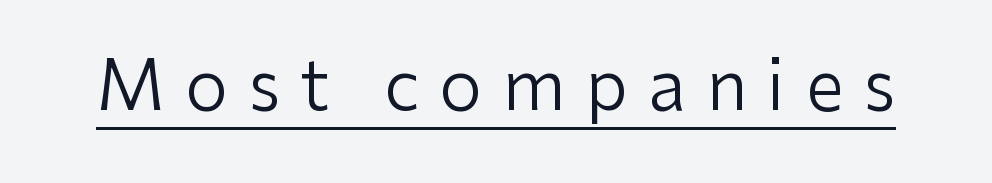
The letterforms stand isolated, each surrounded by extra space. Is there any slant? The stems are plumb. This sample uses a sans-serif face. The typesetter has applied underlining to the passage shown. No heavy texture on the line: the type isn't bold. The rendering uses natural spacing where letterforms have individual widths.
